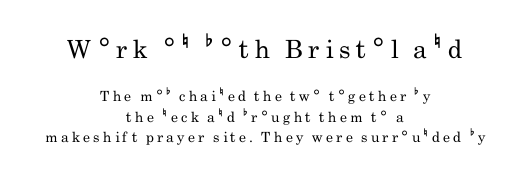
Q: Is the text bold? A: No.
Q: Is the text italic (slanted)? A: No, it is upright.
Q: Is the text underlined? A: No.
Q: How is the paragraph aligned? A: Centered.
Q: Is the spacing between letters normal or unusually wide? A: Unusually wide.
Q: Is the spacing between lines tight, normal or loose? A: Normal.
Q: Which block of text is set in a larger size, the first (top) or the second (bottom)? A: The first (top) one.
